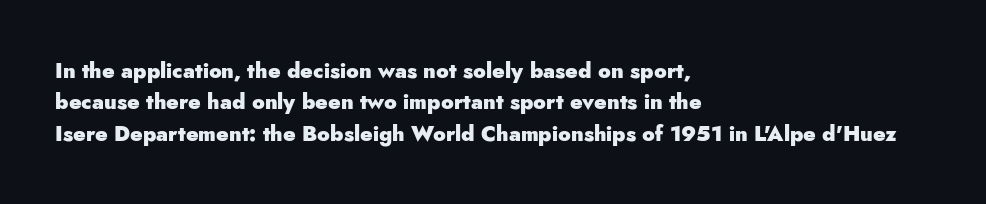
Q: Is the text bold? A: Yes.
Q: Is the text italic (slanted)? A: No, it is upright.
Q: Is the text underlined? A: No.
Q: How is the paragraph aligned? A: Left-aligned.
Q: Is the spacing between letters normal or unusually wide? A: Normal.
Q: Is the spacing between lines tight, normal or loose? A: Normal.
